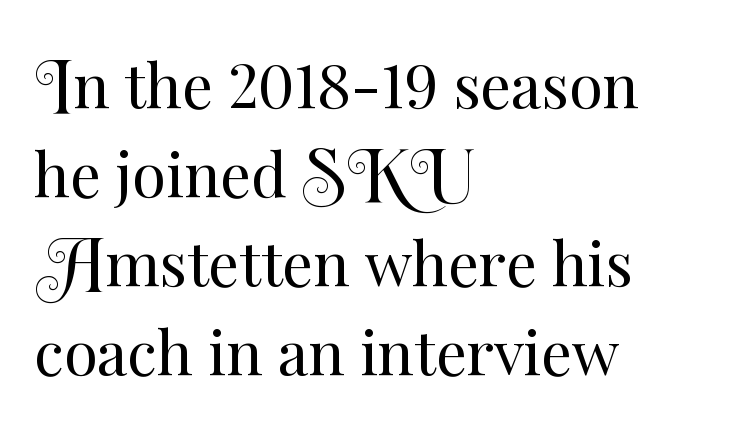
Q: Is the text bold? A: No.
Q: Is the text italic (slanted)? A: No, it is upright.
Q: Is the text underlined? A: No.
Q: How is the paragraph aligned? A: Left-aligned.
Q: Is the spacing between letters normal or unusually wide? A: Normal.
Q: Is the spacing between lines tight, normal or loose? A: Normal.
Q: Width (condensed, normal, or wide)? A: Normal.
Q: Stroke contrast? A: Medium.
Q: x-height? A: Small.
Q: Monospaced? A: No.
